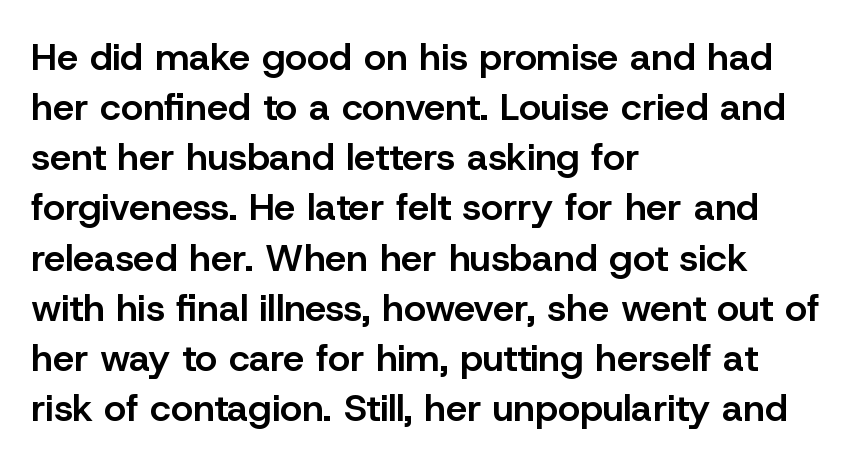
The image shows 38 px semibold sans-serif type, upright; set left-aligned, normal line spacing (1.32x), normal letter spacing, not underlined; low stroke contrast and a medium x-height.
